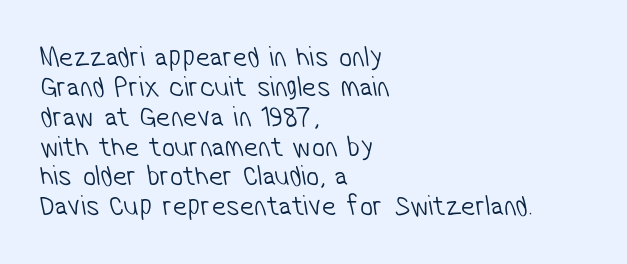
{"serif": "no", "bold": "no", "weight": "light", "width": "condensed", "stroke_contrast": "low", "x_height": "medium", "monospaced": "no", "underline": "no", "align": "left", "line_spacing": "tight", "line_spacing_ratio": 1.03, "letter_spacing": "normal", "letter_spacing_em": 0.0, "glyph_px": 29}
